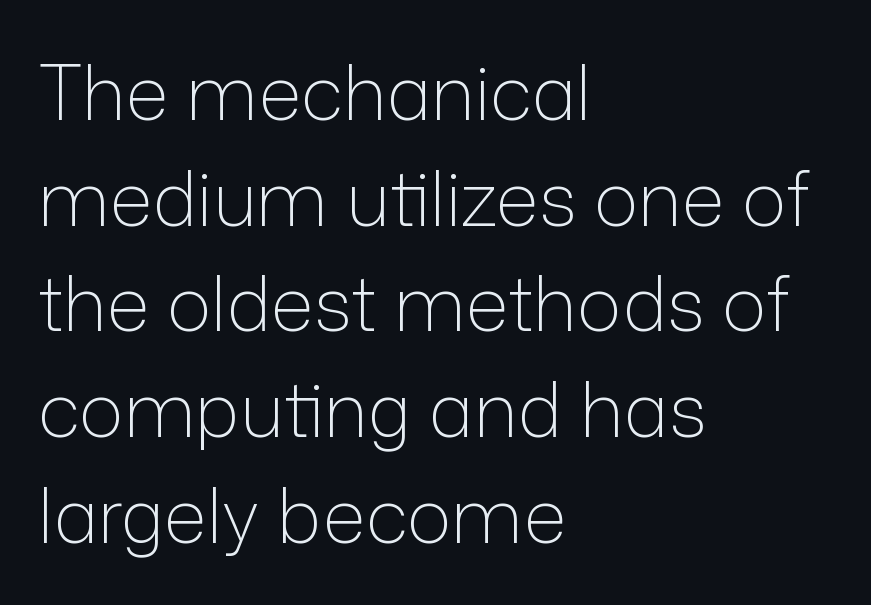
The image shows 75 px light sans-serif type, upright; set left-aligned, normal line spacing (1.41x), normal letter spacing, not underlined; low stroke contrast and a medium x-height.
